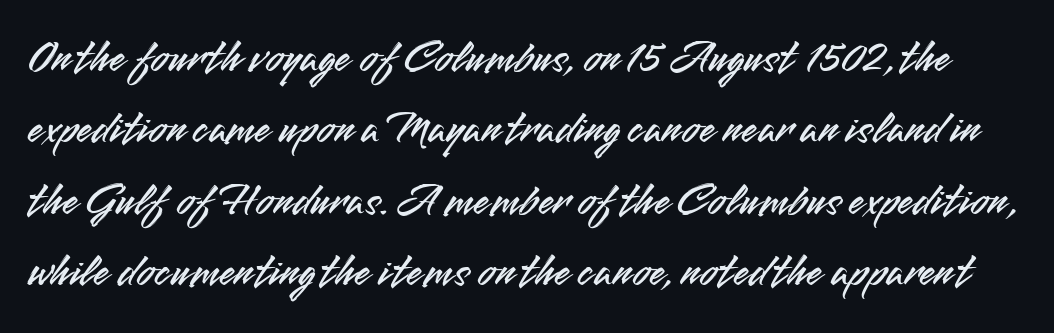
{"serif": "no", "width": "normal", "stroke_contrast": "medium", "x_height": "small", "monospaced": "no", "underline": "no", "line_spacing": "normal", "line_spacing_ratio": 1.55, "letter_spacing": "normal", "letter_spacing_em": 0.0, "glyph_px": 46}
